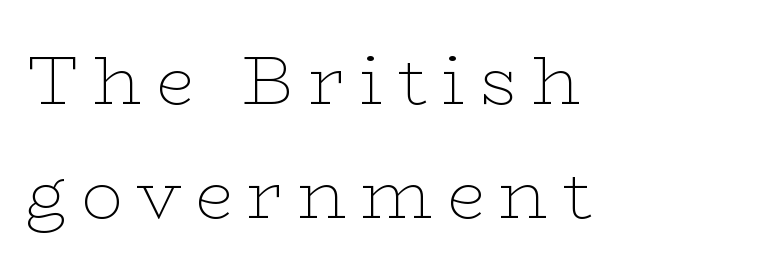
{"serif": "yes", "italic": "no", "bold": "no", "weight": "thin", "width": "wide", "stroke_contrast": "low", "x_height": "medium", "monospaced": "no", "underline": "no", "align": "left", "line_spacing": "normal", "line_spacing_ratio": 1.65, "letter_spacing": "wide", "letter_spacing_em": 0.21, "glyph_px": 69}
